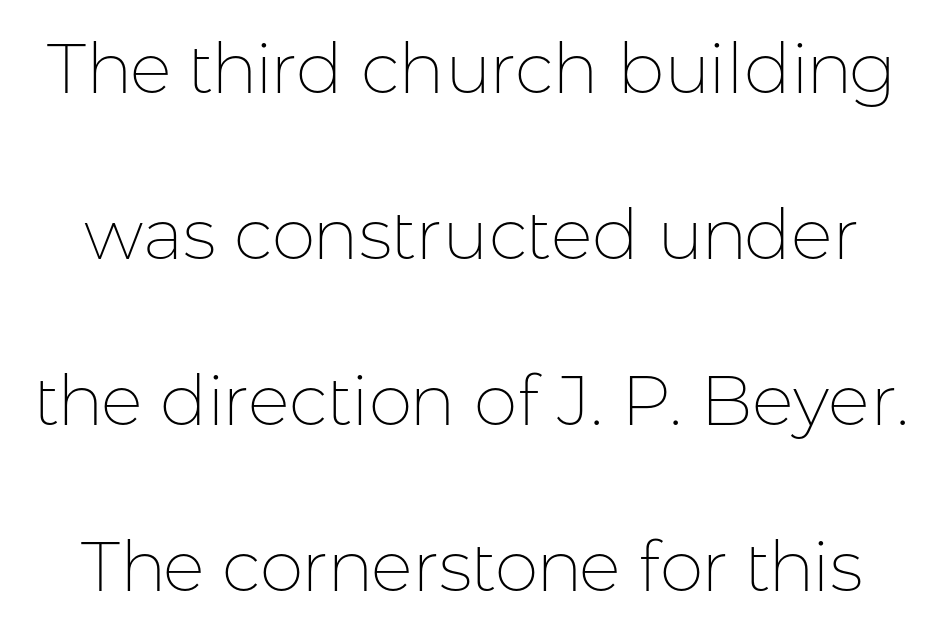
Q: Is the text bold? A: No.
Q: Is the text italic (slanted)? A: No, it is upright.
Q: Is the typeface a serif or a sans-serif typeface? A: Sans-serif.
Q: Is the text underlined? A: No.
Q: Is the spacing between letters normal or unusually wide? A: Normal.
Q: Is the spacing between lines tight, normal or loose? A: Loose.
Q: Width (condensed, normal, or wide)? A: Normal.
Q: Stroke contrast? A: Low.
Q: x-height? A: Medium.
Q: Monospaced? A: No.
